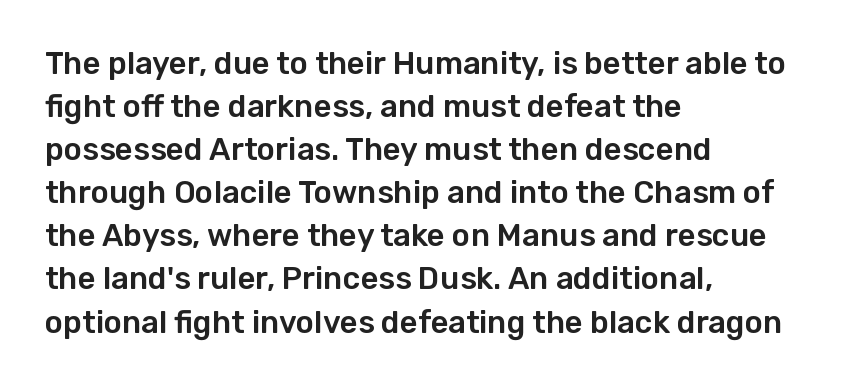
{"serif": "no", "italic": "no", "width": "normal", "stroke_contrast": "low", "x_height": "medium", "monospaced": "no", "underline": "no", "align": "left", "line_spacing": "normal", "line_spacing_ratio": 1.39, "letter_spacing": "normal", "letter_spacing_em": 0.0, "glyph_px": 31}
